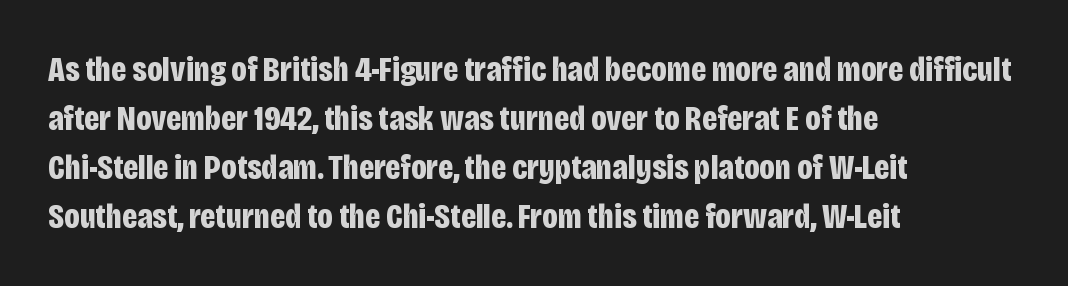
The image shows 35 px bold, condensed sans-serif type, upright; set left-aligned, normal line spacing (1.4x), normal letter spacing, not underlined; low stroke contrast and a large x-height.
